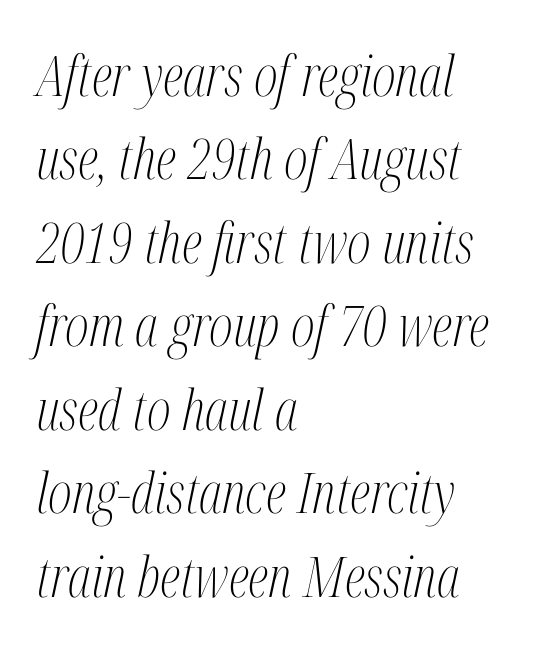
Q: Is the text bold? A: No.
Q: Is the text italic (slanted)? A: Yes, it leans right by about 12 degrees.
Q: Is the typeface a serif or a sans-serif typeface? A: Serif.
Q: Is the text underlined? A: No.
Q: How is the paragraph aligned? A: Left-aligned.
Q: Is the spacing between letters normal or unusually wide? A: Normal.
Q: Is the spacing between lines tight, normal or loose? A: Normal.
Q: Width (condensed, normal, or wide)? A: Condensed.
Q: Stroke contrast? A: Medium.
Q: x-height? A: Medium.
Q: Monospaced? A: No.
